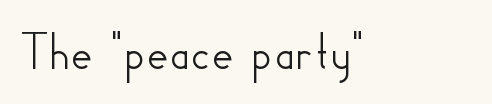
{"serif": "no", "italic": "no", "width": "normal", "stroke_contrast": "low", "x_height": "small", "monospaced": "no", "underline": "no", "letter_spacing": "normal", "letter_spacing_em": 0.0, "glyph_px": 54}
